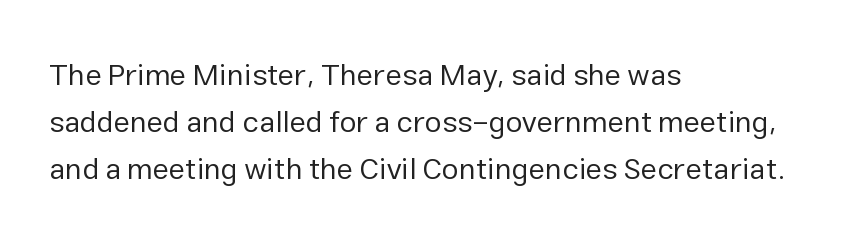
{"serif": "no", "italic": "no", "bold": "no", "weight": "regular", "width": "normal", "stroke_contrast": "low", "x_height": "medium", "monospaced": "no", "underline": "no", "align": "left", "line_spacing": "normal", "line_spacing_ratio": 1.57, "letter_spacing": "normal", "letter_spacing_em": 0.0, "glyph_px": 30}
